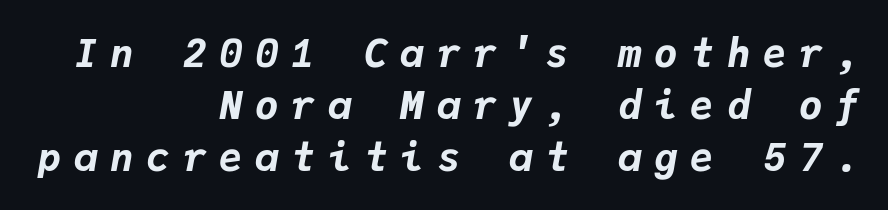
{"italic": "yes", "lean": "right", "slant_degrees": 9, "bold": "yes", "weight": "bold", "width": "normal", "stroke_contrast": "low", "x_height": "medium", "monospaced": "yes", "underline": "no", "align": "right", "line_spacing": "normal", "line_spacing_ratio": 1.33, "letter_spacing": "wide", "letter_spacing_em": 0.33, "glyph_px": 39}
